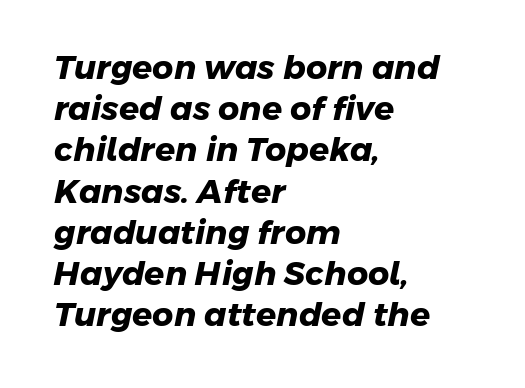
Students, this is bold: see how much ink each stroke carries. Character widths vary here, with narrow letters taking less room than wide ones. Does extra space separate the letters? No, they use regular spacing. How would I describe the line gaps? Plain and ordinary. Reading down the block, your eye returns to a fixed left position each line. The gap between lines stays unmarked.
